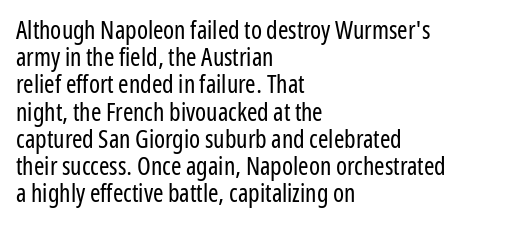
The image shows 25 px text type, upright; set left-aligned, tight line spacing (1.09x), normal letter spacing, not underlined.
